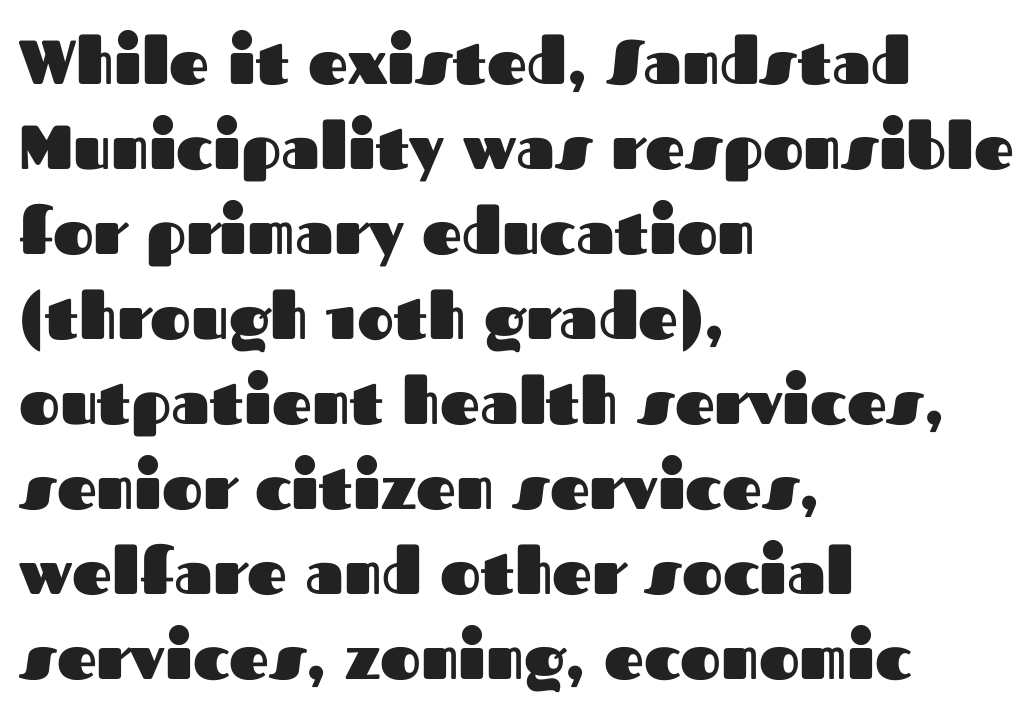
Q: Is the text bold? A: Yes.
Q: Is the text italic (slanted)? A: No, it is upright.
Q: Is the typeface a serif or a sans-serif typeface? A: Sans-serif.
Q: Is the text underlined? A: No.
Q: How is the paragraph aligned? A: Left-aligned.
Q: Is the spacing between letters normal or unusually wide? A: Normal.
Q: Is the spacing between lines tight, normal or loose? A: Normal.
Q: Width (condensed, normal, or wide)? A: Normal.
Q: Stroke contrast? A: Medium.
Q: x-height? A: Medium.
Q: Monospaced? A: No.
